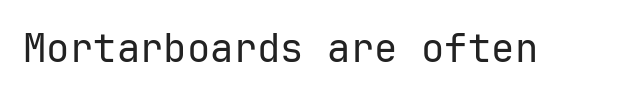
{"serif": "no", "italic": "no", "bold": "no", "weight": "regular", "width": "normal", "stroke_contrast": "low", "x_height": "medium", "monospaced": "yes", "underline": "no", "letter_spacing": "normal", "letter_spacing_em": 0.0, "glyph_px": 39}
